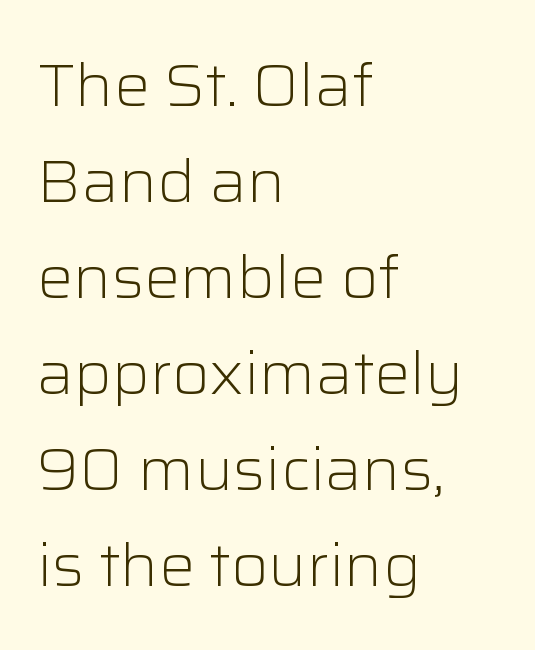
{"serif": "no", "italic": "no", "bold": "no", "weight": "light", "width": "normal", "stroke_contrast": "low", "x_height": "medium", "monospaced": "no", "underline": "no", "align": "left", "line_spacing": "normal", "line_spacing_ratio": 1.6, "letter_spacing": "normal", "letter_spacing_em": 0.0, "glyph_px": 60}
